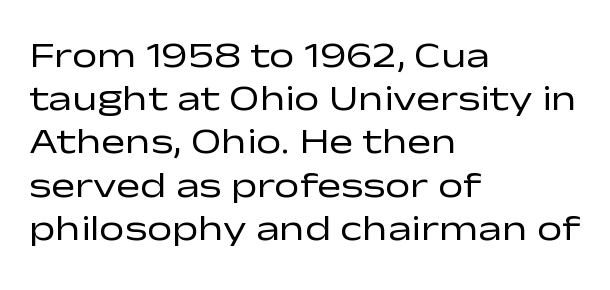
Q: Is the text bold? A: No.
Q: Is the text italic (slanted)? A: No, it is upright.
Q: Is the typeface a serif or a sans-serif typeface? A: Sans-serif.
Q: Is the text underlined? A: No.
Q: How is the paragraph aligned? A: Left-aligned.
Q: Is the spacing between letters normal or unusually wide? A: Normal.
Q: Width (condensed, normal, or wide)? A: Wide.
Q: Stroke contrast? A: Low.
Q: x-height? A: Medium.
Q: Monospaced? A: No.
